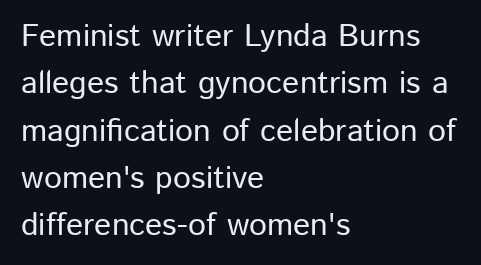
Horizontal alignment here is leftward, the default for most running prose. You could not count columns in this text — the font is proportionally spaced. Descender tails drop into unmarked territory. The letterforms sit shoulder to shoulder at normal distance.
